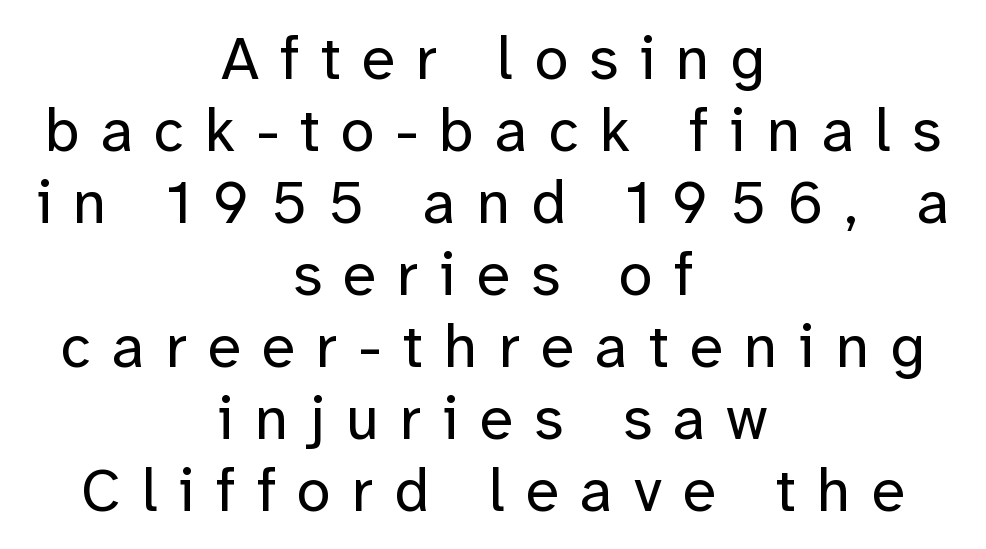
The passage shown is not underscored anywhere. The rendering shows plain stroke endings on the letterforms — a sans-serif design. Each stroke keeps to a modest, everyday thickness or less. There is plenty of visible air inserted between adjacent glyphs. You could not count columns in this text — the font is proportionally spaced. Ascenders rise straight up at ninety degrees.
